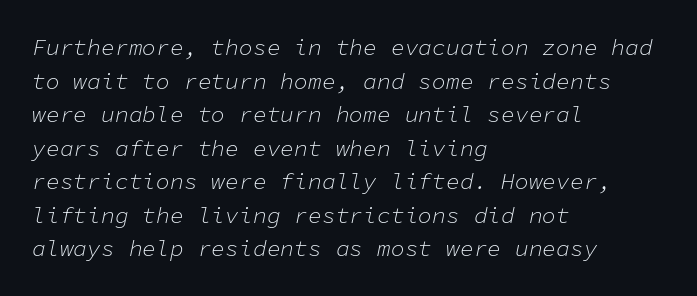
{"italic": "yes", "lean": "right", "slant_degrees": 11, "bold": "no", "underline": "no", "align": "left", "line_spacing": "normal", "line_spacing_ratio": 1.46, "letter_spacing": "normal", "letter_spacing_em": 0.0, "glyph_px": 23}
